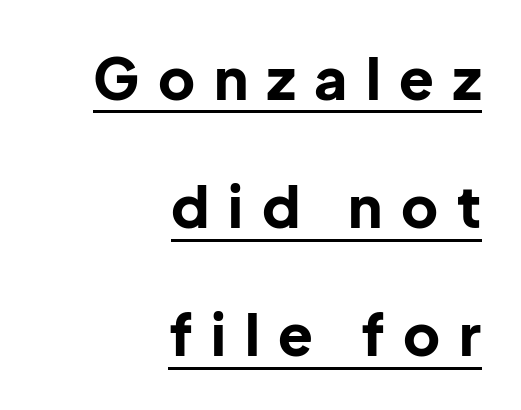
{"serif": "no", "italic": "no", "bold": "yes", "weight": "bold", "width": "normal", "stroke_contrast": "low", "x_height": "medium", "monospaced": "no", "underline": "yes", "align": "right", "line_spacing": "loose", "line_spacing_ratio": 2.25, "letter_spacing": "wide", "letter_spacing_em": 0.33, "glyph_px": 57}
